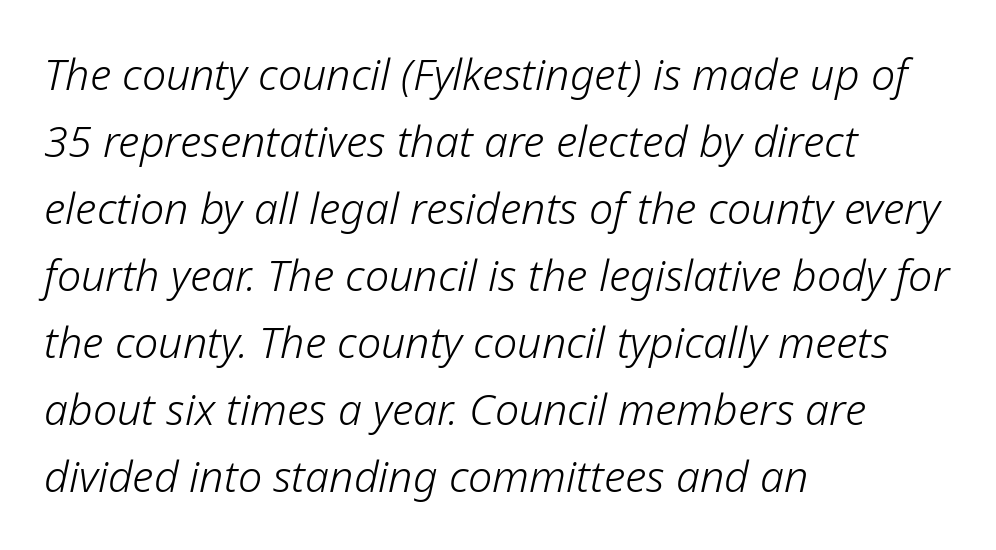
Q: Is the text bold? A: No.
Q: Is the text italic (slanted)? A: Yes, it leans right by about 12 degrees.
Q: Is the text underlined? A: No.
Q: How is the paragraph aligned? A: Left-aligned.
Q: Is the spacing between letters normal or unusually wide? A: Normal.
Q: Is the spacing between lines tight, normal or loose? A: Normal.
Q: Width (condensed, normal, or wide)? A: Normal.
Q: Stroke contrast? A: Low.
Q: x-height? A: Medium.
Q: Monospaced? A: No.
